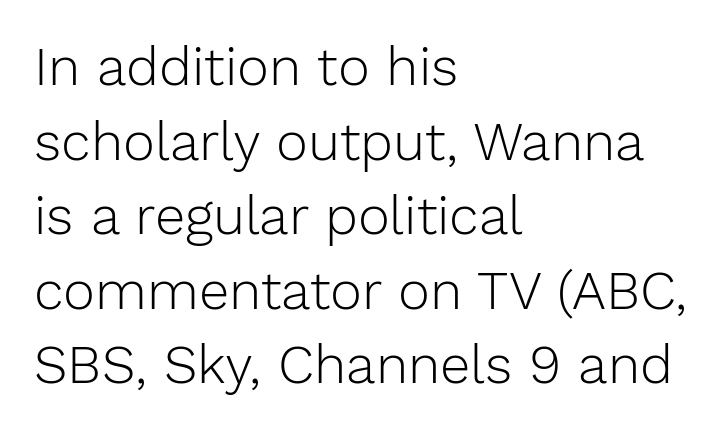
The image shows 54 px light sans-serif type, upright; set left-aligned, normal line spacing (1.38x), normal letter spacing, not underlined; low stroke contrast and a medium x-height.
